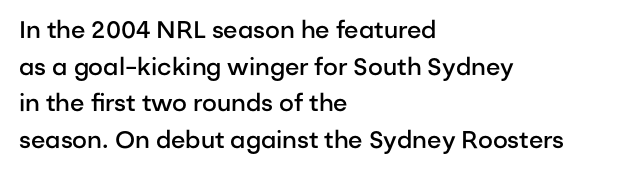
{"italic": "no", "bold": "semi", "underline": "no", "align": "left", "line_spacing": "normal", "line_spacing_ratio": 1.53, "letter_spacing": "normal", "letter_spacing_em": 0.0, "glyph_px": 24}
